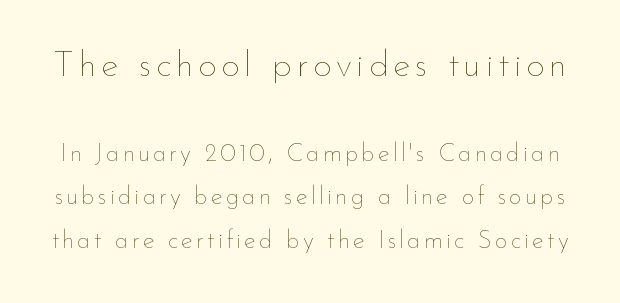
Q: Is the text bold? A: No.
Q: Is the text italic (slanted)? A: No, it is upright.
Q: Is the text underlined? A: No.
Q: Which block of text is set in a larger size, the first (top) or the second (bottom)? A: The first (top) one.
Q: Width (condensed, normal, or wide)? A: Normal.
Q: Stroke contrast? A: Low.
Q: x-height? A: Small.
Q: Monospaced? A: No.
